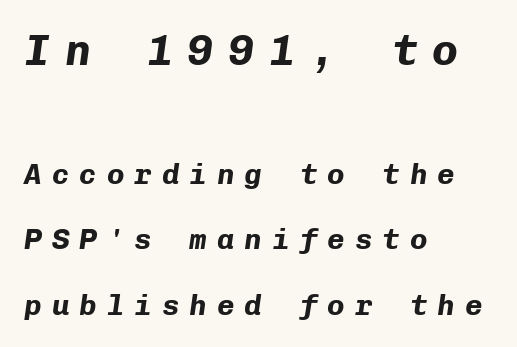
The image shows 43 px bold type, italic (leaning right), monospaced; set left-aligned, loose line spacing (2.26x), unusually wide letter spacing (+0.35 em), not underlined; the first (top) block is 1.48x larger; low stroke contrast and a medium x-height.
